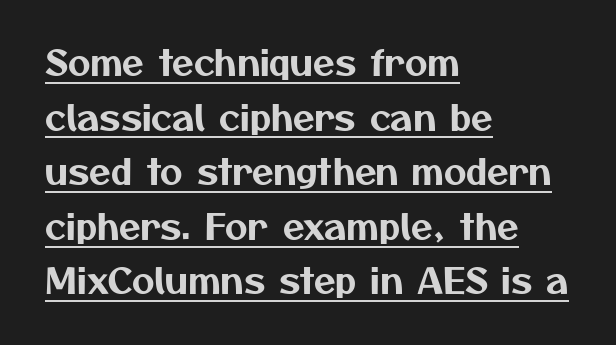
In terms of leading, this rendering sits right in the middle. Stroke terminals: plain, sans-serif. Honestly, the underline is the first thing you notice here. Here the glyphs are tracked normally, forming tight word shapes. This sample is left-justified, so line endings fall wherever the words run out. Looks like regular typesetting: each glyph gets only the width it needs.
